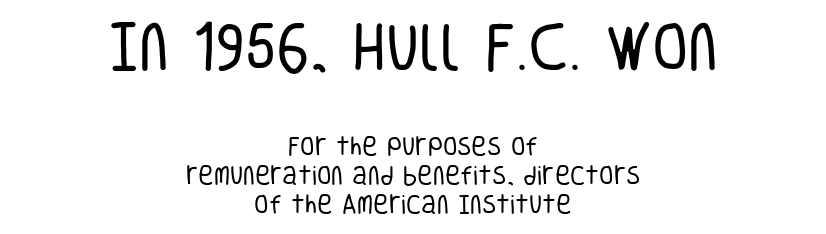
The image shows 53 px regular-weight, condensed sans-serif type, upright; set centered, normal line spacing (1.4x), normal letter spacing, not underlined; the first (top) block is 2.52x larger; low stroke contrast and a large x-height.
